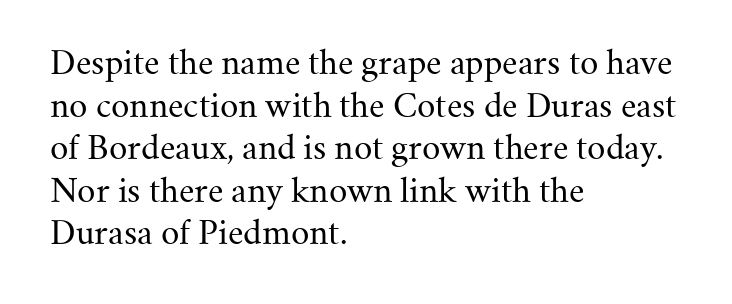
Anything drawn beneath the words? Only blank space. These lines sit exactly where default settings would place them. This is not heavy type; no bold has been used. The face used here is proportionally spaced, like ordinary book or web type. The rendering shows small feet on the letterforms — a serif design.
